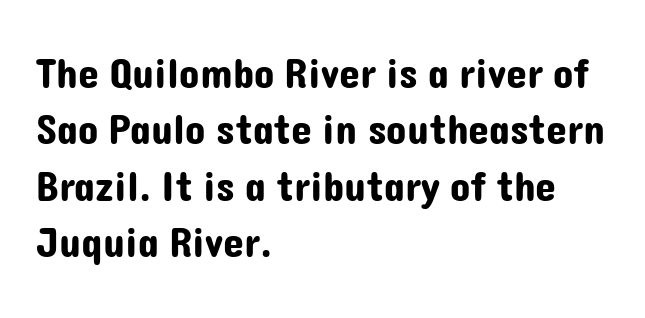
The image shows 42 px sans-serif type, upright; set left-aligned, normal line spacing (1.34x), normal letter spacing, not underlined; low stroke contrast and a medium x-height.
